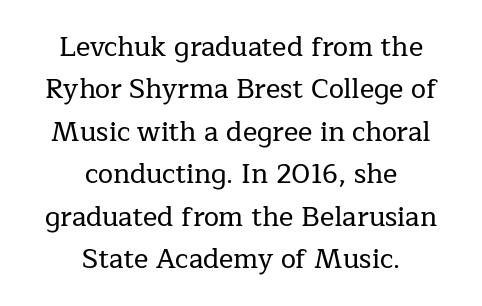
These lines stack symmetrically, like a column narrowing and widening about its center. This is roman type, the default non-slanted kind. Does the leading feel generous? No, just average. How are the letters spaced? Ordinarily, with no added tracking.
